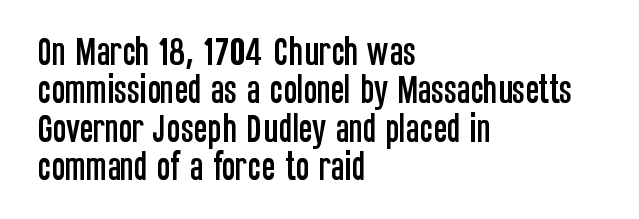
Rendered with straight, roman letterforms. Font category for this specimen: sans-serif. Spacing verdict: proportional, widths tailored to each character. Line starts are locked; line ends wander.
